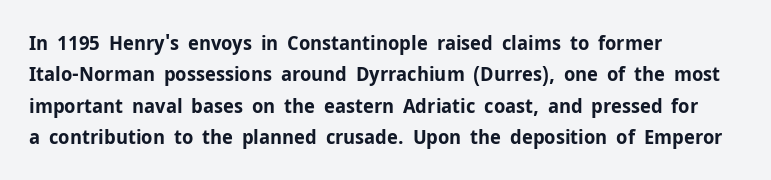
Ascenders rise straight up at ninety degrees. Just letters on the line, the space beneath them empty. Normally led — the rows are evenly, conventionally spaced. Here the glyphs are tracked normally, forming tight word shapes. The characters look thick and weighty, a clear bold.
